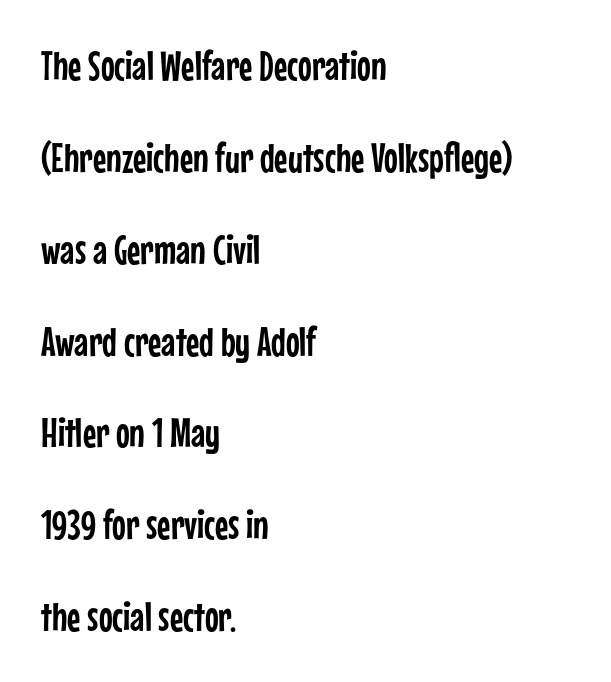
Q: Is the text italic (slanted)? A: No, it is upright.
Q: Is the typeface a serif or a sans-serif typeface? A: Sans-serif.
Q: Is the text underlined? A: No.
Q: How is the paragraph aligned? A: Left-aligned.
Q: Is the spacing between letters normal or unusually wide? A: Normal.
Q: Is the spacing between lines tight, normal or loose? A: Loose.
Q: Width (condensed, normal, or wide)? A: Condensed.
Q: Stroke contrast? A: Low.
Q: x-height? A: Medium.
Q: Monospaced? A: No.
